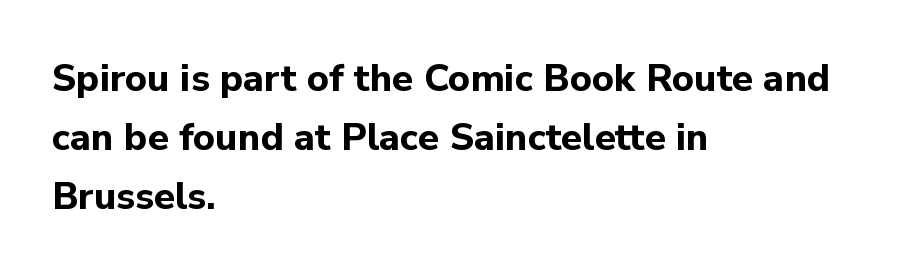
Strong, thick strokes mark this as bold type. Summary of vertical rhythm: regular, with standard interline spacing. Tall strokes in this sample are plumb rather than angled. Serif or sans? Sans — the stroke terminals are bare. Left-aligned paragraph, ragged on the right. The rendering uses natural spacing where letterforms have individual widths.
